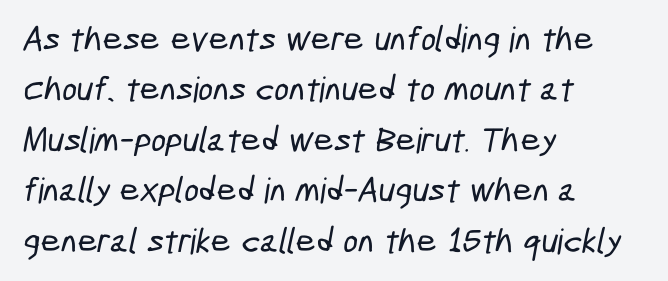
{"serif": "no", "width": "condensed", "stroke_contrast": "low", "x_height": "medium", "monospaced": "no", "underline": "no", "align": "left", "line_spacing": "normal", "line_spacing_ratio": 1.44, "letter_spacing": "normal", "letter_spacing_em": 0.0, "glyph_px": 35}
